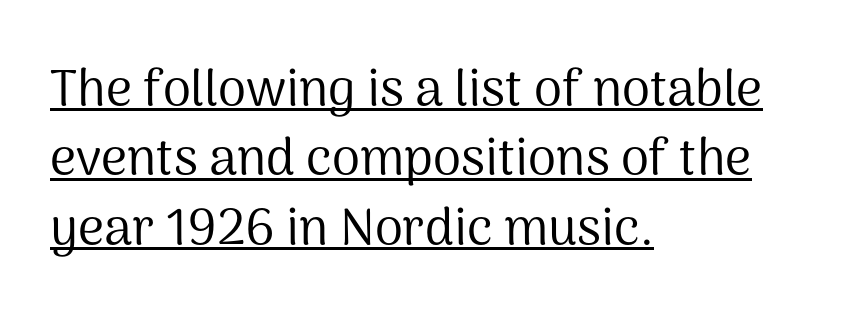
Q: Is the text bold? A: No.
Q: Is the text italic (slanted)? A: No, it is upright.
Q: Is the typeface a serif or a sans-serif typeface? A: Sans-serif.
Q: Is the text underlined? A: Yes.
Q: How is the paragraph aligned? A: Left-aligned.
Q: Is the spacing between letters normal or unusually wide? A: Normal.
Q: Is the spacing between lines tight, normal or loose? A: Normal.
Q: Width (condensed, normal, or wide)? A: Normal.
Q: Stroke contrast? A: Medium.
Q: x-height? A: Medium.
Q: Monospaced? A: No.
